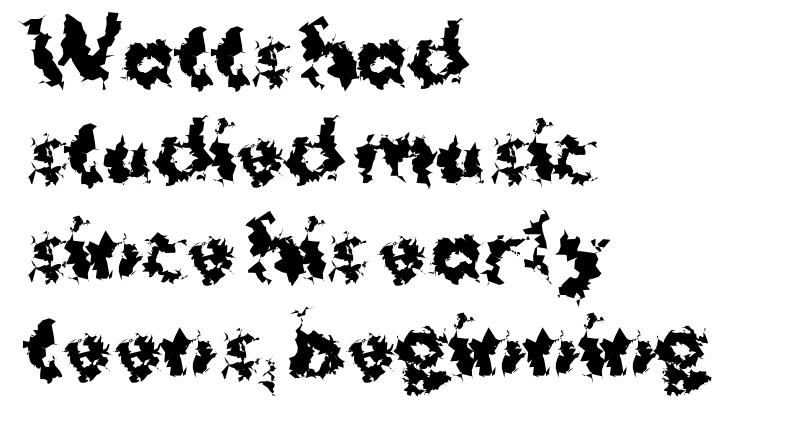
Q: Is the text bold? A: Yes.
Q: Is the text italic (slanted)? A: No, it is upright.
Q: Is the typeface a serif or a sans-serif typeface? A: Sans-serif.
Q: Is the text underlined? A: No.
Q: How is the paragraph aligned? A: Left-aligned.
Q: Is the spacing between letters normal or unusually wide? A: Normal.
Q: Is the spacing between lines tight, normal or loose? A: Normal.
Q: Width (condensed, normal, or wide)? A: Normal.
Q: Stroke contrast? A: Medium.
Q: x-height? A: Medium.
Q: Monospaced? A: No.
